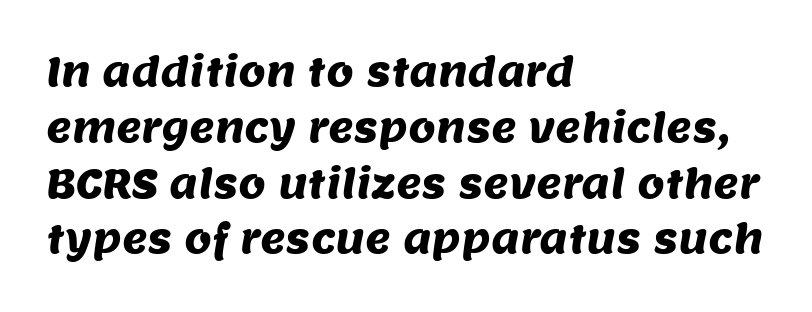
Q: Is the typeface a serif or a sans-serif typeface? A: Sans-serif.
Q: Is the text underlined? A: No.
Q: How is the paragraph aligned? A: Left-aligned.
Q: Is the spacing between letters normal or unusually wide? A: Normal.
Q: Is the spacing between lines tight, normal or loose? A: Normal.
Q: Width (condensed, normal, or wide)? A: Normal.
Q: Stroke contrast? A: Medium.
Q: x-height? A: Large.
Q: Monospaced? A: No.
